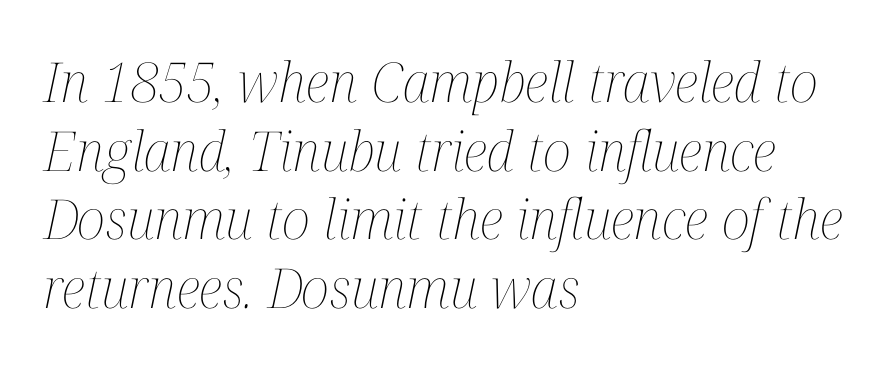
{"italic": "yes", "lean": "right", "slant_degrees": 12, "bold": "no", "weight": "thin", "width": "condensed", "stroke_contrast": "medium", "x_height": "medium", "monospaced": "no", "underline": "no", "align": "left", "line_spacing": "normal", "line_spacing_ratio": 1.25, "letter_spacing": "normal", "letter_spacing_em": 0.0, "glyph_px": 55}
